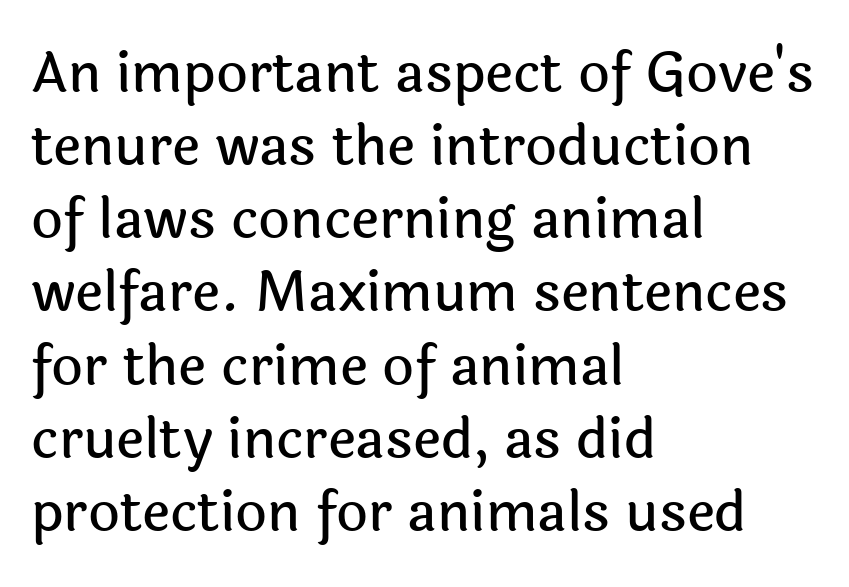
The strip under each line holds only bare page. Here the designer chose a conventional face with non-uniform glyph widths. These lines are composed in type without serifs. The letters stand straight up with perfectly vertical stems. The passage shown stacks its lines at a standard gap. Words appear dense and cohesive because spacing is normal.
